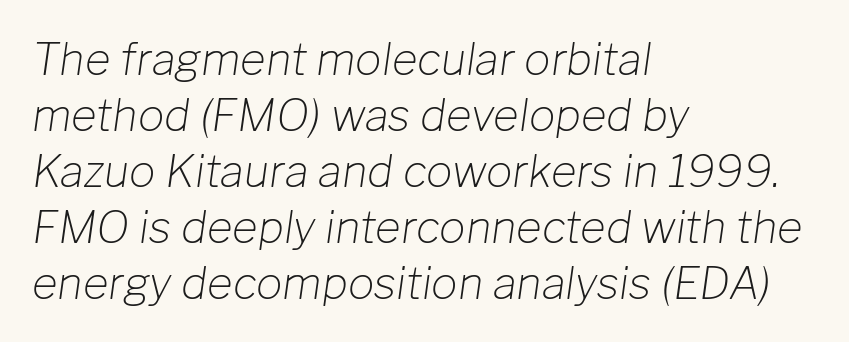
A quiet, ordinary-to-light weight characterises the typeface. Just letters on the line, the space beneath them empty. Default kerning and tracking; the words read as compact shapes. The face used here has a pronounced slope to its letters. This sample has the flowing, uneven cadence of proportional lettering.
